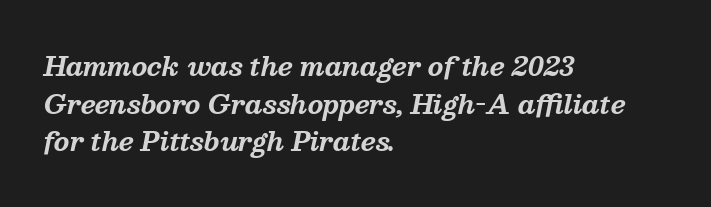
The ragged edge is on the right, which tells us the setting is flush left. This is heavy type, rendered in bold. When letters slant like this, we call the style italic. Students, observe: this is what conventionally led text looks like. Students, note that the glyphs here touch the page at normal intervals. The words here are not underlined.
